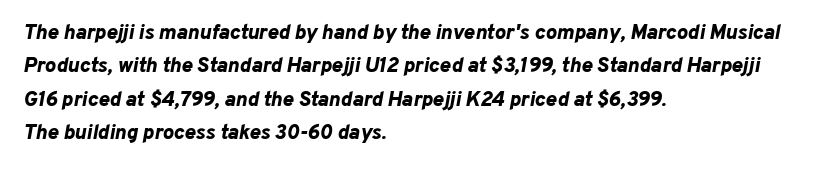
The image shows 21 px bold type, italic (leaning right); set left-aligned, normal line spacing (1.59x), normal letter spacing, not underlined.
